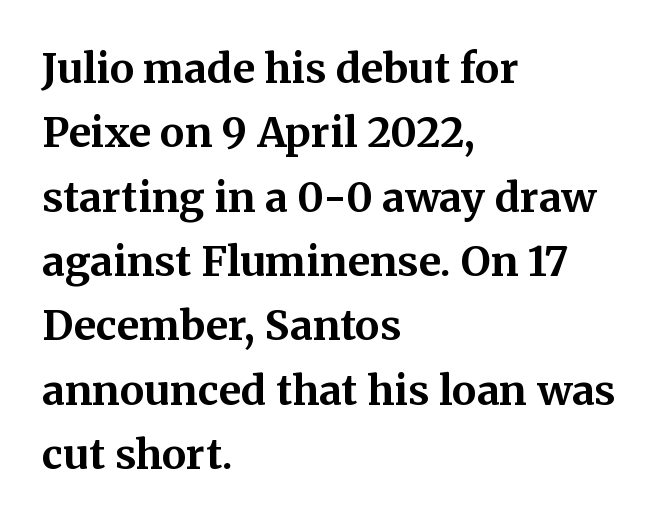
Q: Is the text bold? A: Yes.
Q: Is the text italic (slanted)? A: No, it is upright.
Q: Is the typeface a serif or a sans-serif typeface? A: Serif.
Q: Is the text underlined? A: No.
Q: How is the paragraph aligned? A: Left-aligned.
Q: Is the spacing between letters normal or unusually wide? A: Normal.
Q: Is the spacing between lines tight, normal or loose? A: Normal.
Q: Width (condensed, normal, or wide)? A: Normal.
Q: Stroke contrast? A: Medium.
Q: x-height? A: Medium.
Q: Monospaced? A: No.
